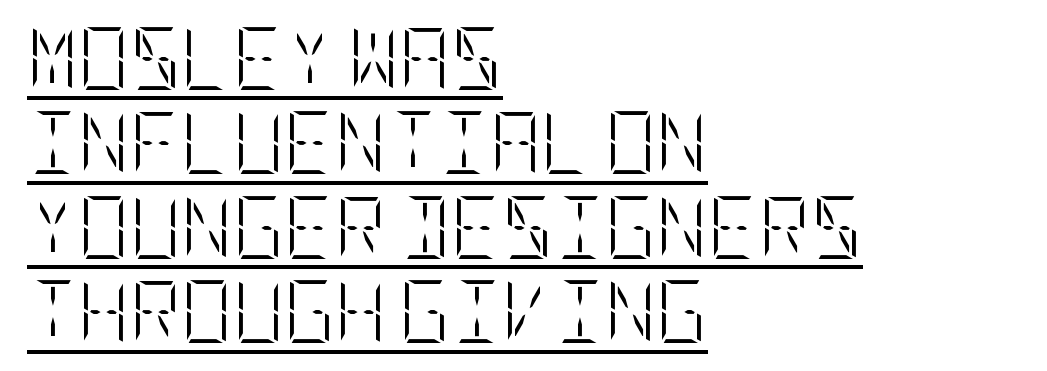
The image shows 63 px light, condensed type, upright; set left-aligned, normal line spacing (1.34x), normal letter spacing, underlined; low stroke contrast and a large x-height.
